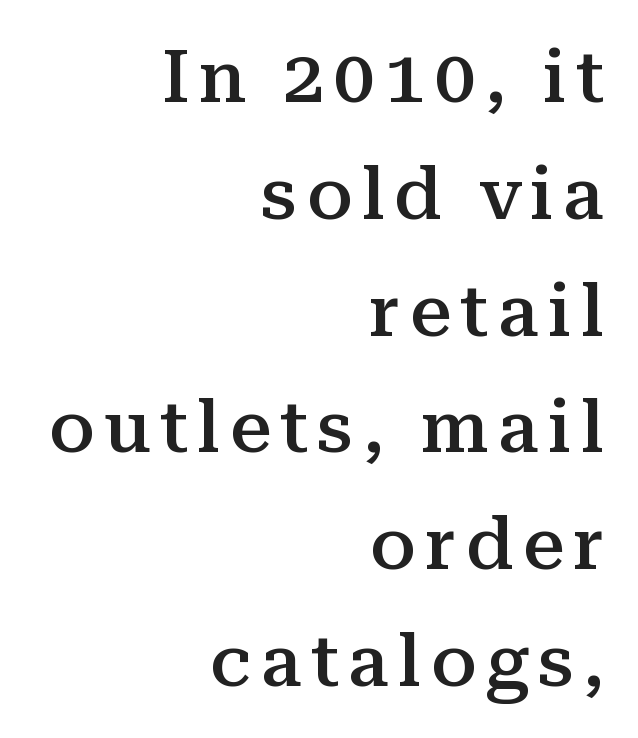
Every character sits straight up, as roman type does. Line ends are locked; line starts wander. Does the type have serifs? Yes, each stem ends in a small foot. Interline gaps are of average width in this sample.
